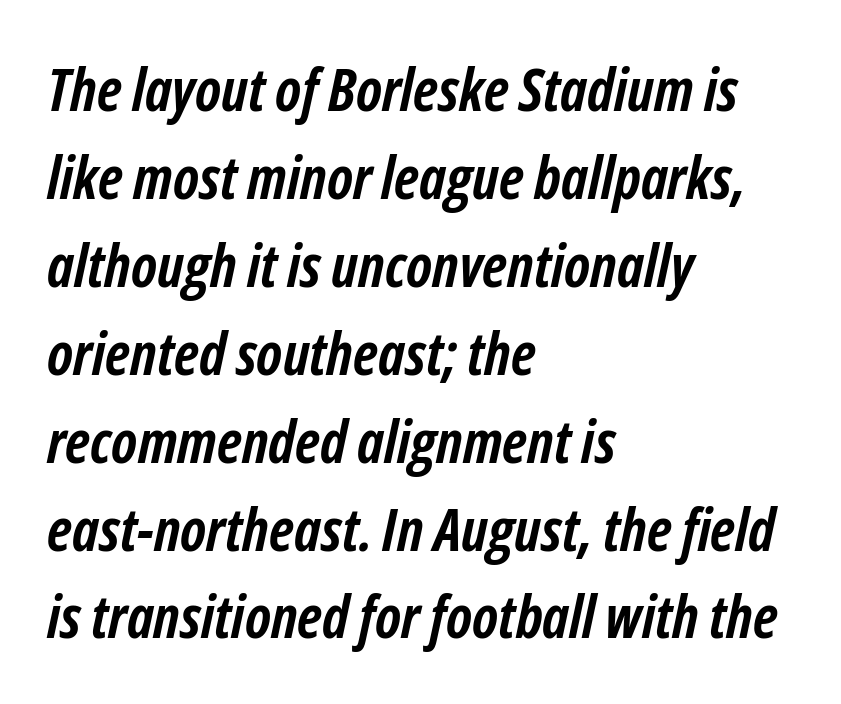
A student would call this left alignment; a typographer would say flush left, rag right. Does the lettering tilt? It does — this is italic. Plenty of ink on the page — the face is bold. Here the designer chose a conventional face with non-uniform glyph widths. The horizontal fit of the characters is conventional and even.
